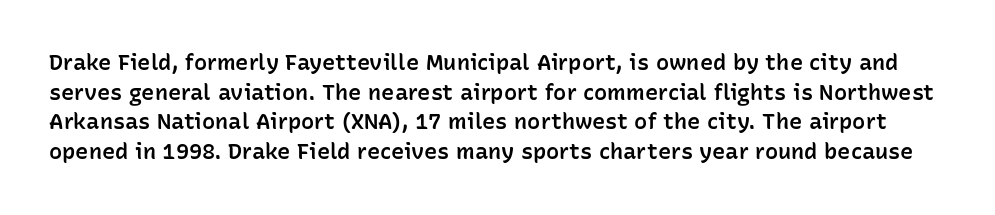
The face used here is rendered with its standard letterfit. Compared with typical paragraphs, the rows here are spaced about the same. Is the type bold? Partly — it's a semibold, heavier than regular but not fully bold. You can tell it's not italic because the verticals are truly vertical.
